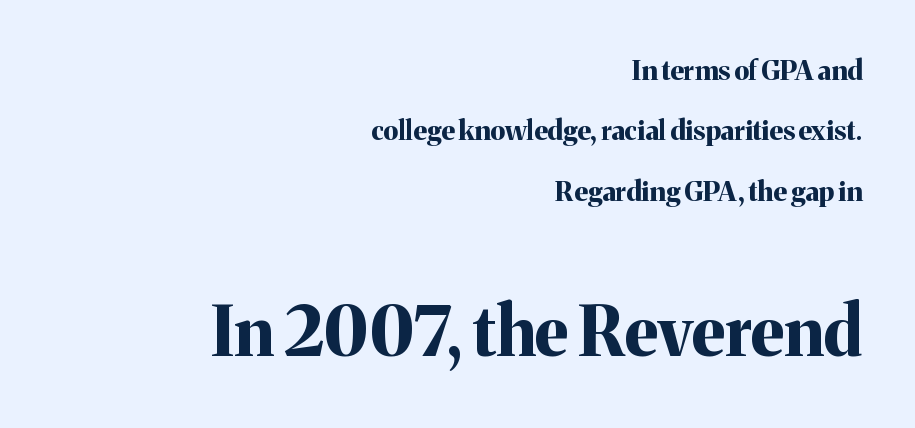
The image shows 68 px bold serif type, upright; set right-aligned, loose line spacing (2.24x), normal letter spacing, not underlined; the second (bottom) block is 2.52x larger; medium stroke contrast and a medium x-height.
